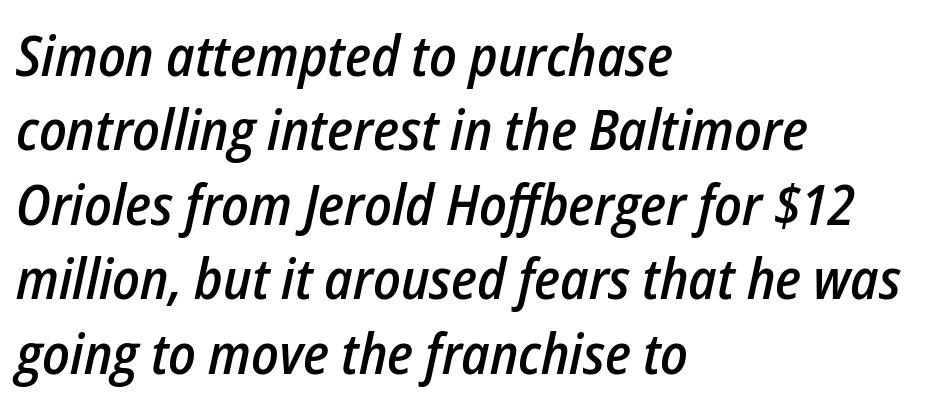
{"italic": "yes", "lean": "right", "slant_degrees": 12, "bold": "semi", "weight": "semibold", "width": "condensed", "stroke_contrast": "low", "x_height": "medium", "monospaced": "no", "underline": "no", "align": "left", "line_spacing": "normal", "line_spacing_ratio": 1.33, "letter_spacing": "normal", "letter_spacing_em": 0.0, "glyph_px": 56}
